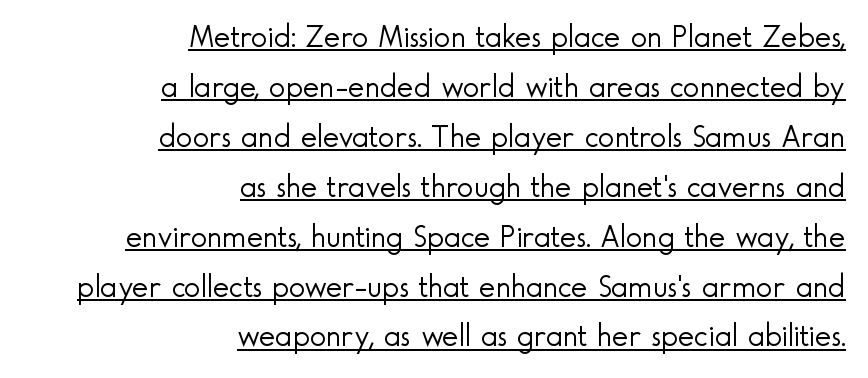
The image shows 31 px light sans-serif type, upright; set right-aligned, normal line spacing (1.61x), normal letter spacing, underlined; a small x-height.
